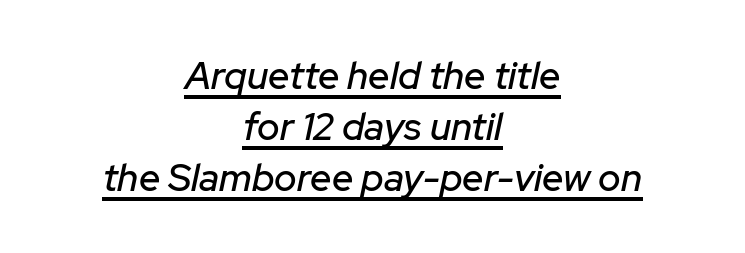
The image shows 38 px text type, italic (leaning right); set centered, normal line spacing (1.34x), normal letter spacing, underlined; low stroke contrast and a medium x-height.
